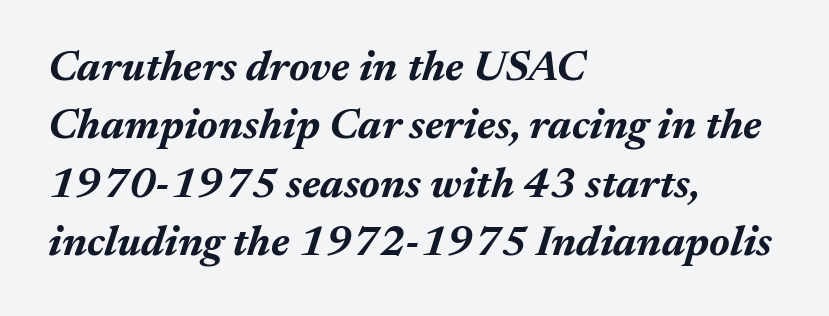
Unmarked baselines from the first word to the last. I'd describe the lettering as bold — thick and assertive. This block has exactly the height ordinary leading produces. The face used here is rendered with its standard letterfit. This sample is left-justified, so line endings fall wherever the words run out.
